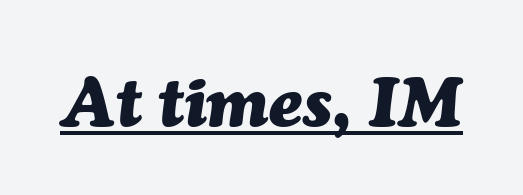
The image shows 69 px heavy type, italic (leaning right); set normal letter spacing, underlined; medium stroke contrast and a medium x-height.
